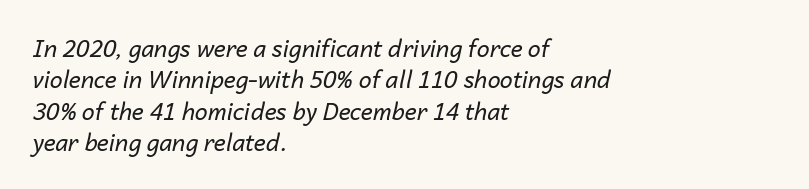
Q: Is the text bold? A: No.
Q: Is the text italic (slanted)? A: Yes, it leans right by about 14 degrees.
Q: Is the text underlined? A: No.
Q: How is the paragraph aligned? A: Left-aligned.
Q: Is the spacing between letters normal or unusually wide? A: Normal.
Q: Is the spacing between lines tight, normal or loose? A: Normal.
